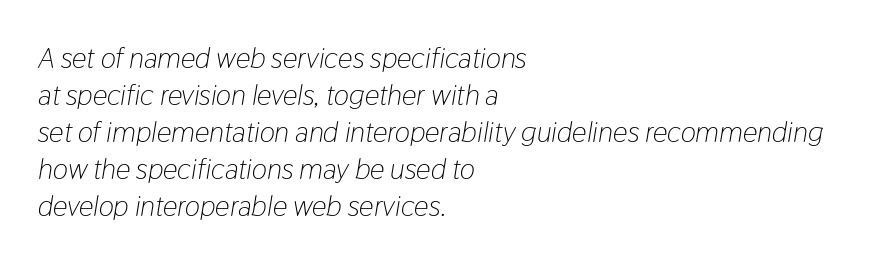
Notice how the stems are inclined rather than vertical — that's the hallmark of italics. The font is comparable to plain body text, perhaps lighter. The horizontal fit of the characters is conventional and even. Character widths vary here, with narrow letters taking less room than wide ones.
